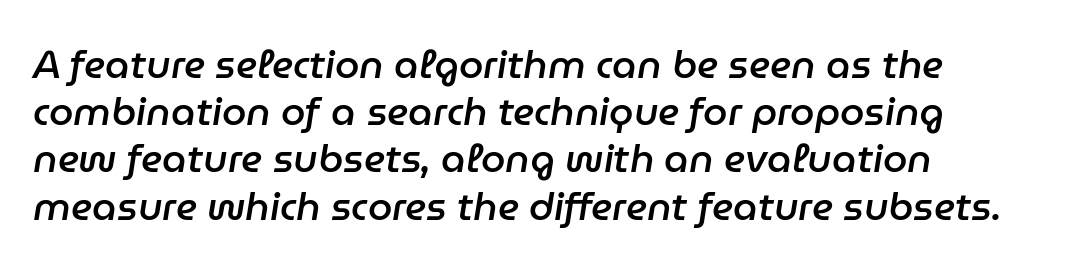
The image shows 39 px semibold type, italic (leaning right); set left-aligned, line spacing 1.21x, normal letter spacing, not underlined; low stroke contrast and a medium x-height.
